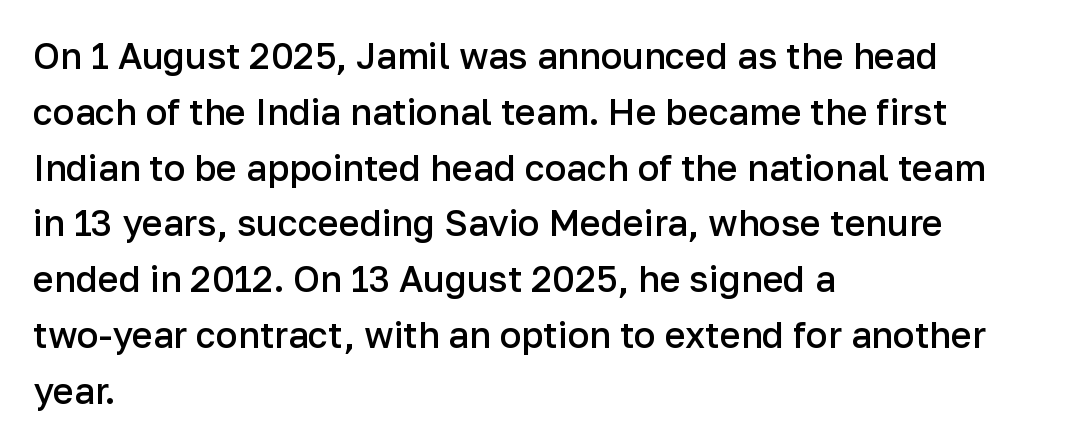
{"serif": "no", "italic": "no", "bold": "semi", "weight": "semibold", "width": "normal", "stroke_contrast": "low", "x_height": "medium", "monospaced": "no", "underline": "no", "align": "left", "line_spacing": "normal", "line_spacing_ratio": 1.55, "letter_spacing": "normal", "letter_spacing_em": 0.0, "glyph_px": 36}
